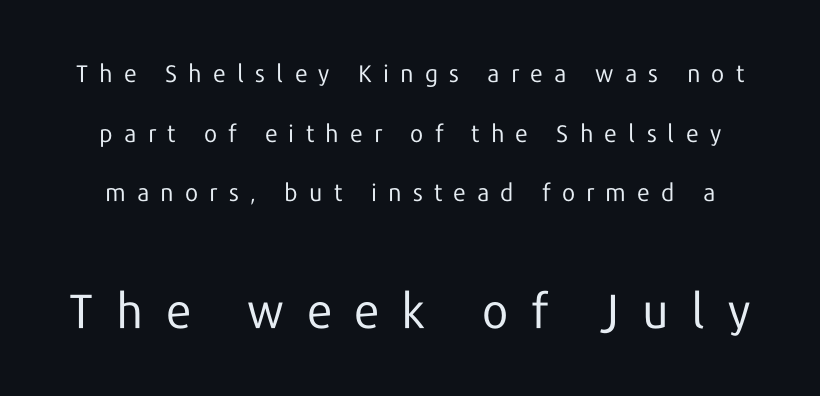
Q: Is the text bold? A: No.
Q: Is the text italic (slanted)? A: No, it is upright.
Q: Is the typeface a serif or a sans-serif typeface? A: Sans-serif.
Q: Is the text underlined? A: No.
Q: Is the spacing between letters normal or unusually wide? A: Unusually wide.
Q: Is the spacing between lines tight, normal or loose? A: Loose.
Q: Which block of text is set in a larger size, the first (top) or the second (bottom)? A: The second (bottom) one.
Q: Width (condensed, normal, or wide)? A: Normal.
Q: Stroke contrast? A: Low.
Q: x-height? A: Medium.
Q: Monospaced? A: No.
